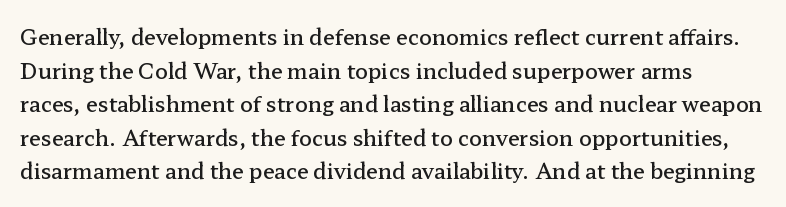
{"italic": "no", "bold": "semi", "underline": "no", "line_spacing": "normal", "line_spacing_ratio": 1.6, "letter_spacing": "normal", "letter_spacing_em": 0.0, "glyph_px": 21}
